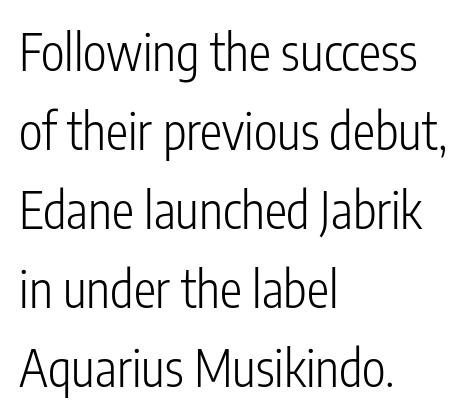
Notice how the passage keeps a crisp vertical edge on the left only. Look at the bottom of the vertical strokes: they stop flat, with no serifs. Quick note: interline space is typical. Each row of text sits above clean, open space. Looks like regular typesetting: each glyph gets only the width it needs. A typesetter would mark this as roman, not italic.
